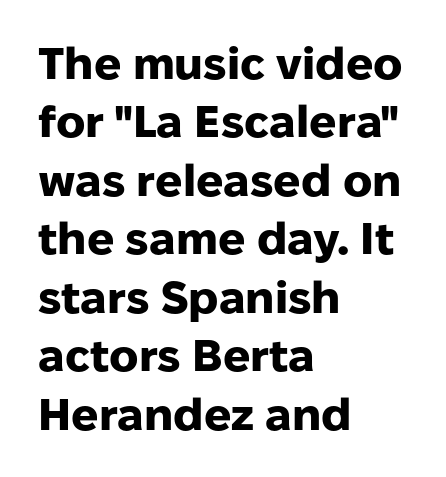
Q: Is the text bold? A: Yes.
Q: Is the text italic (slanted)? A: No, it is upright.
Q: Is the typeface a serif or a sans-serif typeface? A: Sans-serif.
Q: Is the text underlined? A: No.
Q: How is the paragraph aligned? A: Left-aligned.
Q: Is the spacing between letters normal or unusually wide? A: Normal.
Q: Is the spacing between lines tight, normal or loose? A: Normal.
Q: Width (condensed, normal, or wide)? A: Normal.
Q: Stroke contrast? A: Low.
Q: x-height? A: Medium.
Q: Monospaced? A: No.
